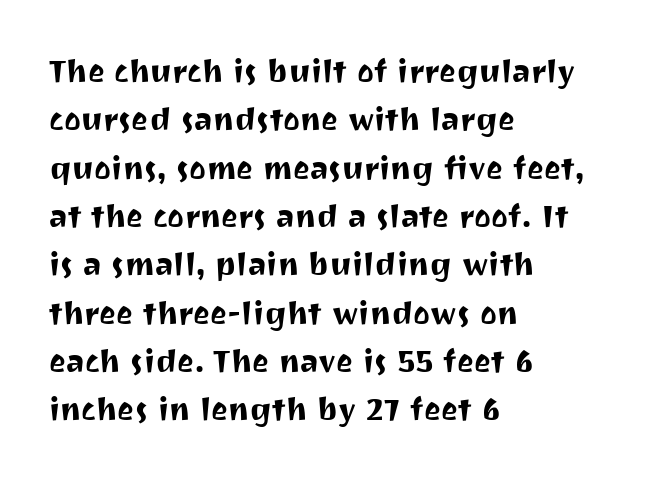
The image shows 32 px sans-serif type, upright; set left-aligned, normal line spacing (1.51x), normal letter spacing, not underlined; medium stroke contrast and a medium x-height.
